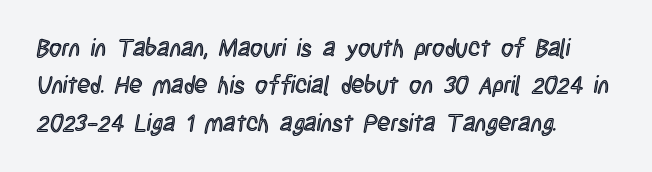
Quick note: interline space is typical. The glyphs are unaccompanied by any horizontal stroke below them. The setting favours the left margin, as ordinary paragraphs usually do.
